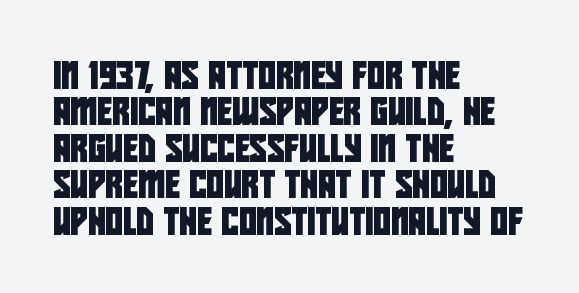
Q: Is the text underlined? A: No.
Q: How is the paragraph aligned? A: Left-aligned.
Q: Is the spacing between letters normal or unusually wide? A: Normal.
Q: Is the spacing between lines tight, normal or loose? A: Normal.
